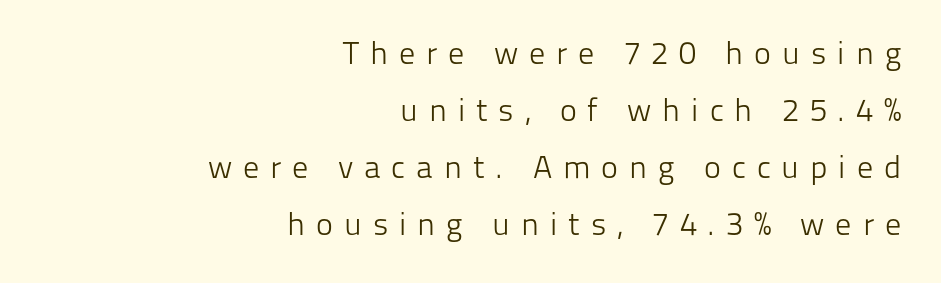
The image shows 32 px light sans-serif type, upright; set right-aligned, line spacing 1.78x, unusually wide letter spacing (+0.34 em), not underlined; low stroke contrast and a medium x-height.
